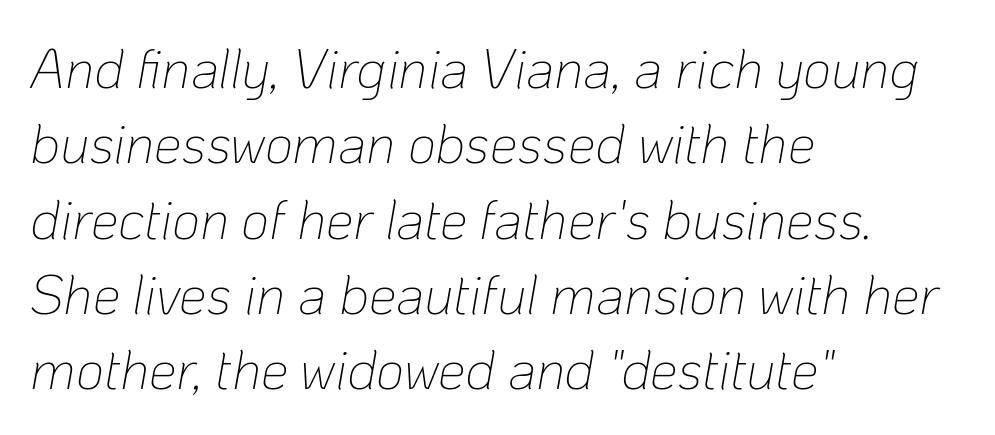
The image shows 55 px thin type, italic (leaning right); set left-aligned, normal line spacing (1.37x), normal letter spacing, not underlined; low stroke contrast and a medium x-height.
